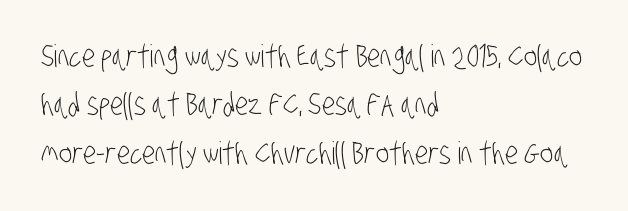
Q: Is the text bold? A: No.
Q: Is the typeface a serif or a sans-serif typeface? A: Sans-serif.
Q: Is the text underlined? A: No.
Q: How is the paragraph aligned? A: Left-aligned.
Q: Is the spacing between letters normal or unusually wide? A: Normal.
Q: Is the spacing between lines tight, normal or loose? A: Normal.
Q: Width (condensed, normal, or wide)? A: Condensed.
Q: Stroke contrast? A: Low.
Q: x-height? A: Large.
Q: Monospaced? A: No.
